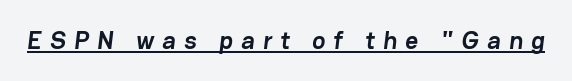
Q: Is the text bold? A: Yes.
Q: Is the text underlined? A: Yes.
Q: Is the spacing between letters normal or unusually wide? A: Unusually wide.
